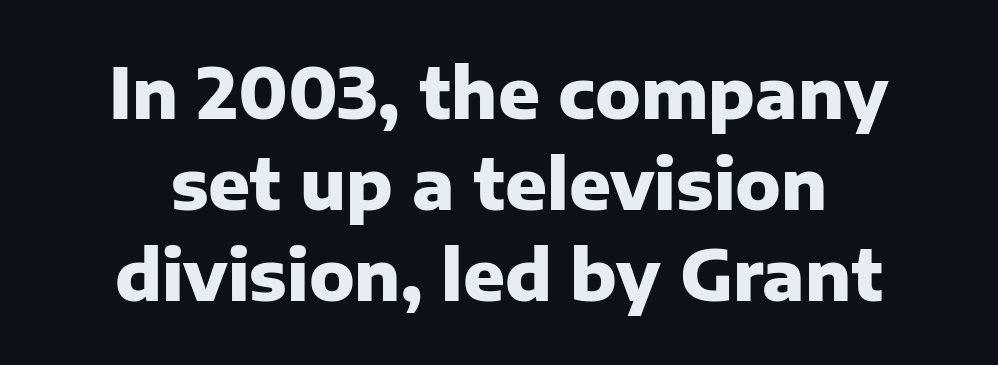
Q: Is the text bold? A: Yes.
Q: Is the text italic (slanted)? A: No, it is upright.
Q: Is the typeface a serif or a sans-serif typeface? A: Sans-serif.
Q: Is the text underlined? A: No.
Q: Is the spacing between letters normal or unusually wide? A: Normal.
Q: Is the spacing between lines tight, normal or loose? A: Normal.
Q: Width (condensed, normal, or wide)? A: Normal.
Q: Stroke contrast? A: Low.
Q: x-height? A: Medium.
Q: Monospaced? A: No.
